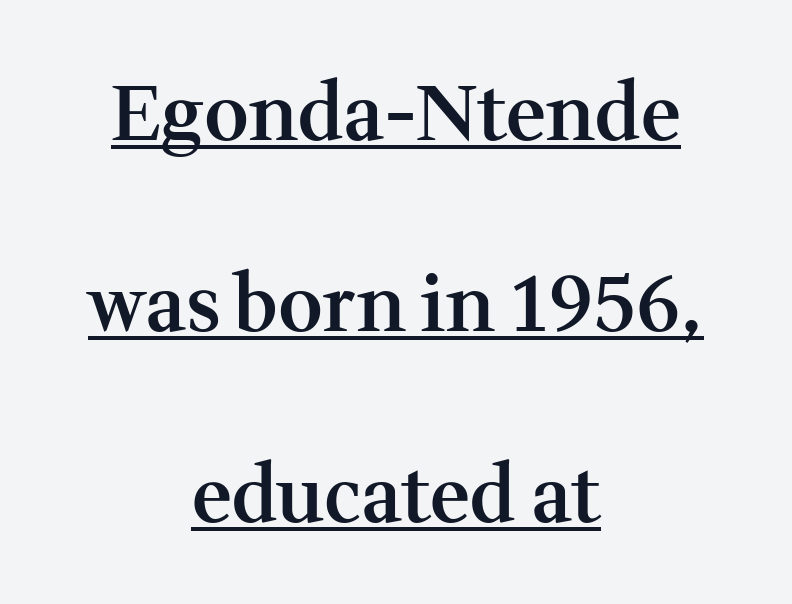
Check where the strokes stop: tiny serifs finish them off. There is no visible air inserted between adjacent glyphs. Is there an underline? Yes — a line sits under the letters. Upright lettering throughout. Heft: intermediate — a semibold. These lines are centered, leaving both edges ragged.
